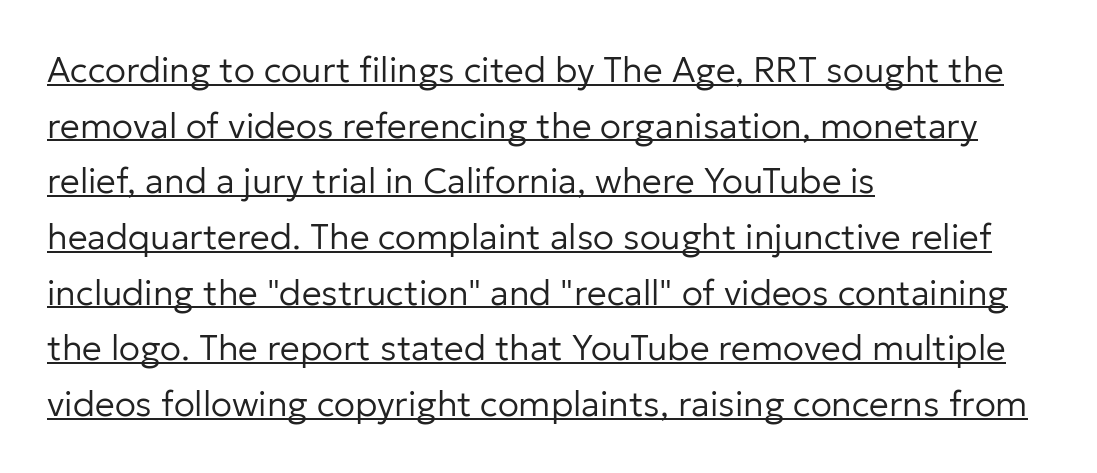
Caption: lettering with a line underneath. Caption: multi-line text, flush left, ragged right. Does the leading feel generous? No, just average. The passage shown is typed in a proportional face where columns would drift. A sans-serif font was chosen for this passage. The tracking reads as untouched default to a designer's eye.
